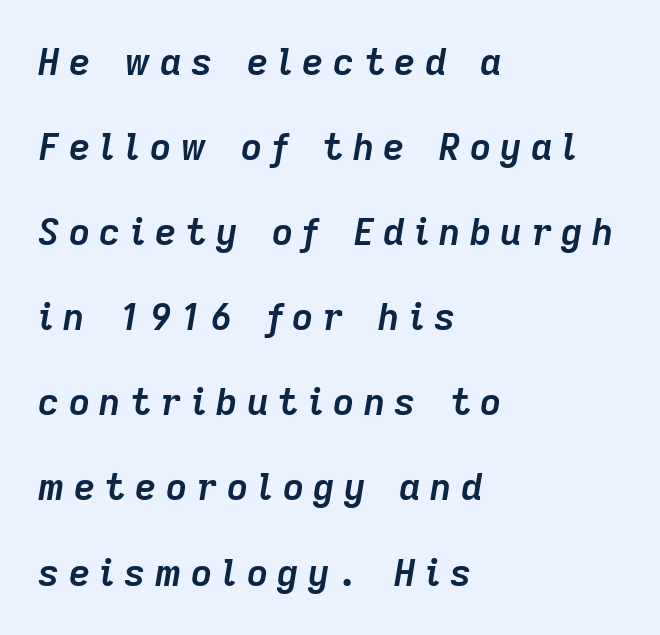
{"italic": "yes", "lean": "right", "slant_degrees": 9, "bold": "yes", "weight": "semibold", "width": "normal", "stroke_contrast": "low", "x_height": "medium", "monospaced": "no", "underline": "no", "align": "left", "line_spacing": "loose", "line_spacing_ratio": 2.3, "letter_spacing": "wide", "letter_spacing_em": 0.25, "glyph_px": 37}
